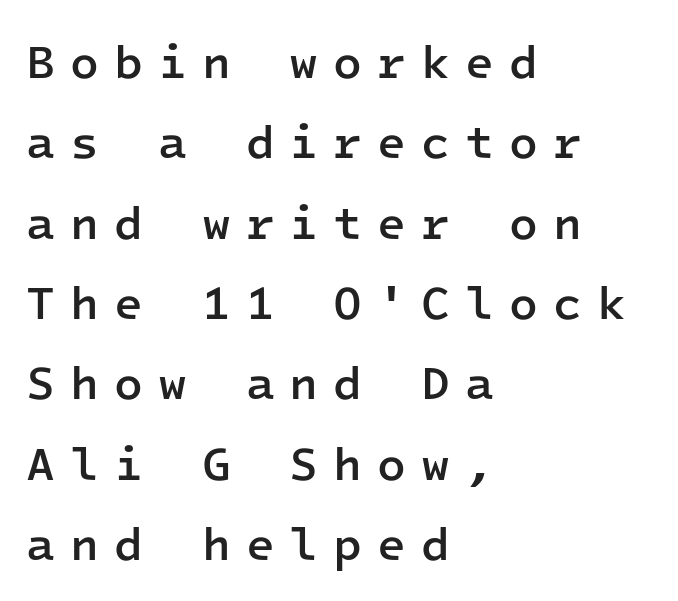
{"serif": "no", "italic": "no", "bold": "semi", "weight": "semibold", "width": "normal", "stroke_contrast": "low", "x_height": "medium", "monospaced": "yes", "underline": "no", "align": "left", "line_spacing_ratio": 1.71, "letter_spacing": "wide", "letter_spacing_em": 0.32, "glyph_px": 47}
